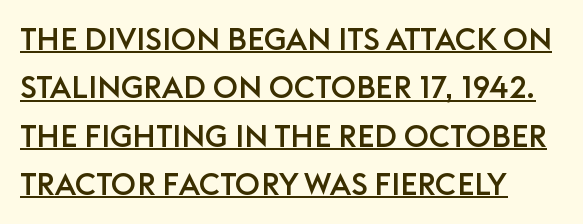
{"serif": "no", "italic": "no", "width": "normal", "stroke_contrast": "low", "x_height": "large", "monospaced": "no", "underline": "yes", "align": "left", "line_spacing": "normal", "line_spacing_ratio": 1.56, "letter_spacing": "normal", "letter_spacing_em": 0.0, "glyph_px": 31}
